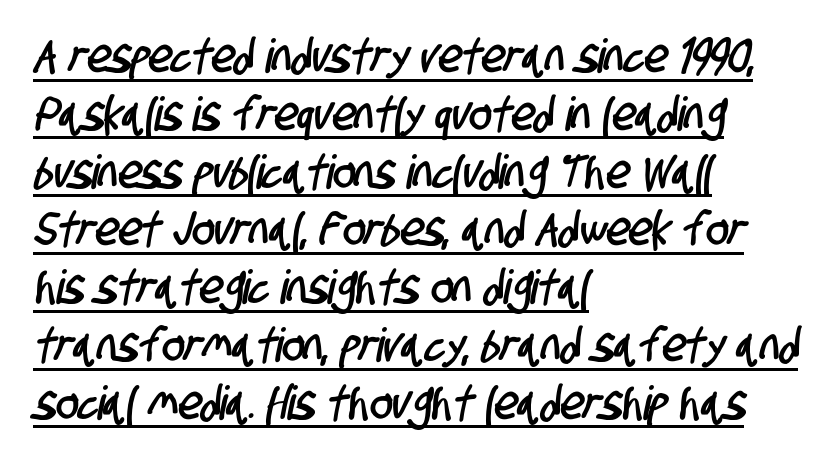
{"serif": "no", "width": "condensed", "stroke_contrast": "low", "x_height": "large", "monospaced": "no", "underline": "yes", "align": "left", "line_spacing_ratio": 1.23, "letter_spacing": "normal", "letter_spacing_em": 0.0, "glyph_px": 47}
